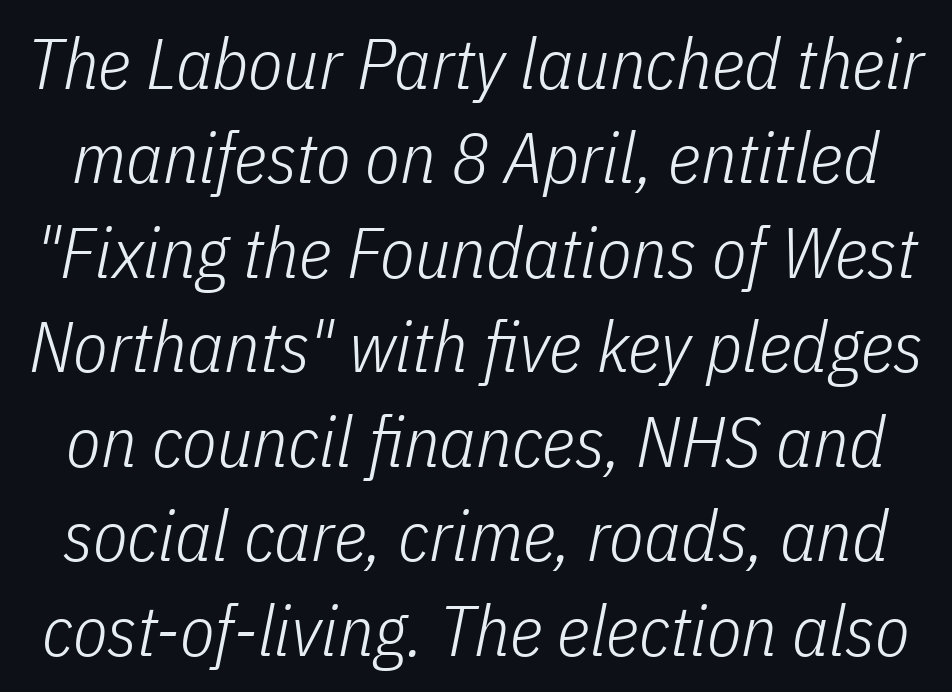
{"italic": "yes", "lean": "right", "slant_degrees": 11, "bold": "no", "weight": "light", "width": "condensed", "stroke_contrast": "low", "x_height": "medium", "monospaced": "no", "underline": "no", "line_spacing": "normal", "line_spacing_ratio": 1.33, "letter_spacing": "normal", "letter_spacing_em": 0.0, "glyph_px": 71}
